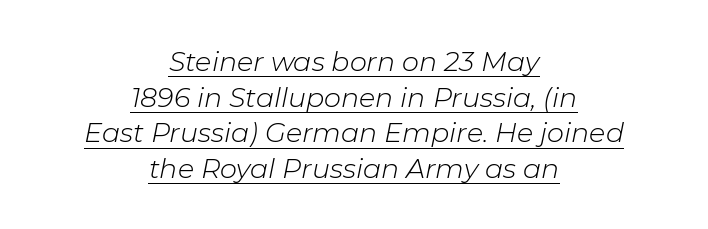
The image shows 27 px text type, italic (leaning right); set centered, normal line spacing (1.32x), normal letter spacing, underlined.
